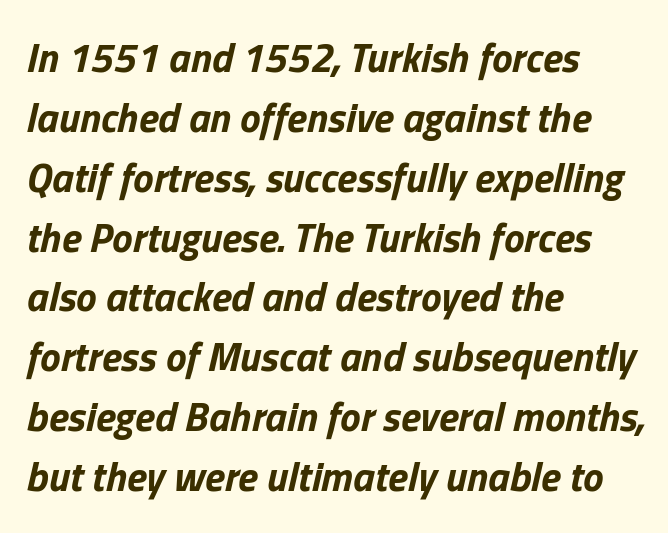
The image shows 41 px bold type, italic (leaning right); set left-aligned, normal line spacing (1.46x), normal letter spacing, not underlined; low stroke contrast and a medium x-height.
